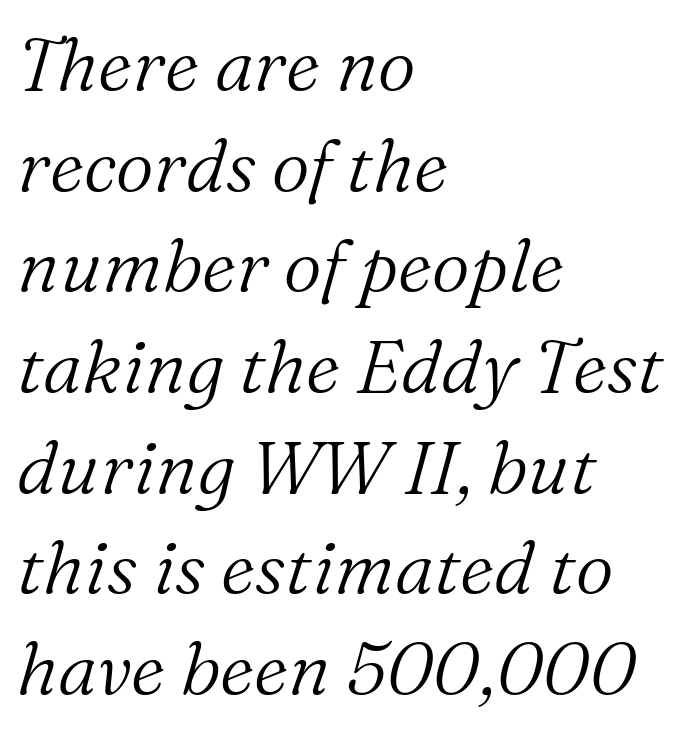
Q: Is the text bold? A: No.
Q: Is the text italic (slanted)? A: Yes, it leans right by about 16 degrees.
Q: Is the typeface a serif or a sans-serif typeface? A: Serif.
Q: Is the text underlined? A: No.
Q: How is the paragraph aligned? A: Left-aligned.
Q: Is the spacing between letters normal or unusually wide? A: Normal.
Q: Is the spacing between lines tight, normal or loose? A: Normal.
Q: Width (condensed, normal, or wide)? A: Normal.
Q: Stroke contrast? A: Medium.
Q: x-height? A: Medium.
Q: Monospaced? A: No.
